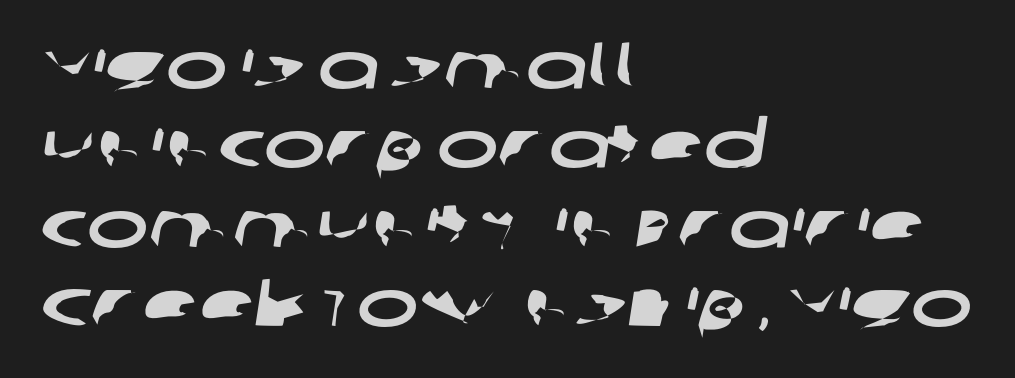
The image shows 65 px wide sans-serif type; set left-aligned, line spacing 1.22x, normal letter spacing, not underlined; low stroke contrast and a large x-height.
